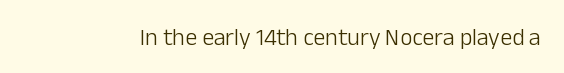
Q: Is the text bold? A: No.
Q: Is the text italic (slanted)? A: No, it is upright.
Q: Is the text underlined? A: No.
Q: Is the spacing between letters normal or unusually wide? A: Normal.
